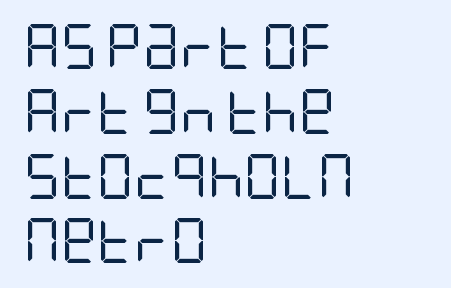
The foot of each line stays bare and open. The ragged edge is on the right, which tells us the setting is flush left. No italicization has been applied; the sample stays upright. Font category for this specimen: sans-serif. Leading matches the norm, producing a regular column. Caption: standard tracking, unaltered.
